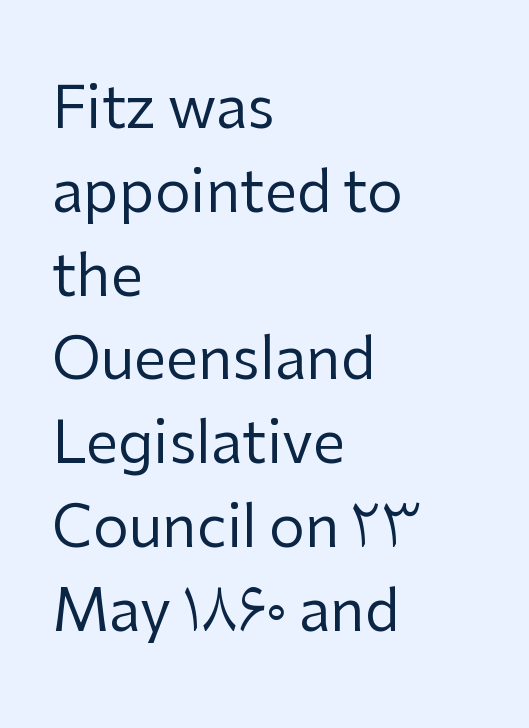
No word sits above an underline. The designer went with a sans here, leaving each stem footless. A typesetter would call this proportional, since set widths differ per character. The rendering keeps characters at their native spacing.
